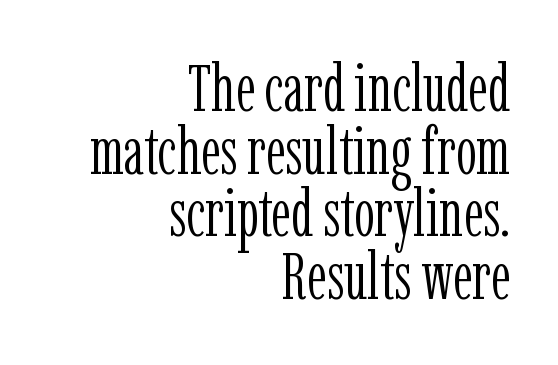
Casual observation: everything's shoved over to the right. The passage shown is typed in a proportional face where columns would drift. Weight: regular or lighter. No extra tracking has been applied to these lines.
